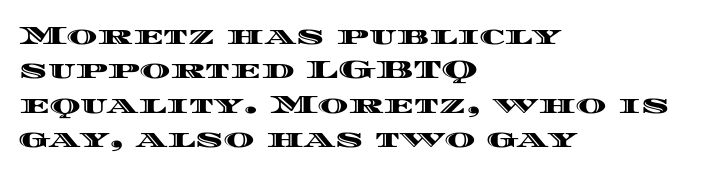
Q: Is the text italic (slanted)? A: No, it is upright.
Q: Is the text underlined? A: No.
Q: How is the paragraph aligned? A: Left-aligned.
Q: Is the spacing between letters normal or unusually wide? A: Normal.
Q: Is the spacing between lines tight, normal or loose? A: Normal.
